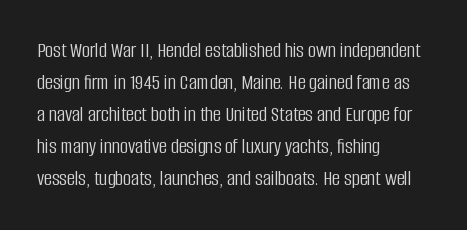
{"italic": "no", "bold": "no", "underline": "no", "align": "left", "line_spacing": "normal", "line_spacing_ratio": 1.46, "letter_spacing": "normal", "letter_spacing_em": 0.0, "glyph_px": 22}
